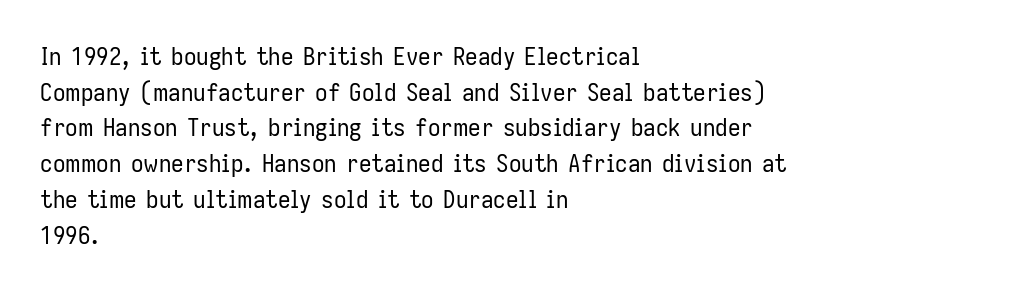
The image shows 25 px text type, upright; set left-aligned, normal line spacing (1.43x), normal letter spacing, not underlined.
